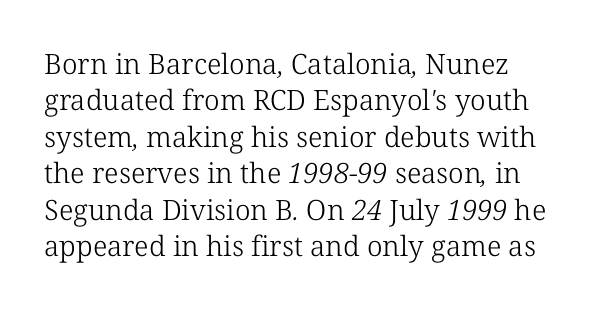
{"serif": "yes", "bold": "no", "weight": "light", "width": "normal", "stroke_contrast": "low", "x_height": "medium", "monospaced": "no", "underline": "no", "line_spacing": "normal", "line_spacing_ratio": 1.3, "letter_spacing": "normal", "letter_spacing_em": 0.0, "glyph_px": 28}
